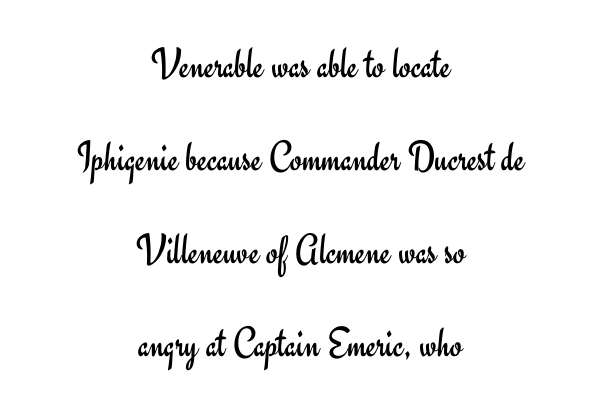
The image shows 43 px regular-weight sans-serif type; set centered, loose line spacing (2.16x), normal letter spacing, not underlined; low stroke contrast and a small x-height.
